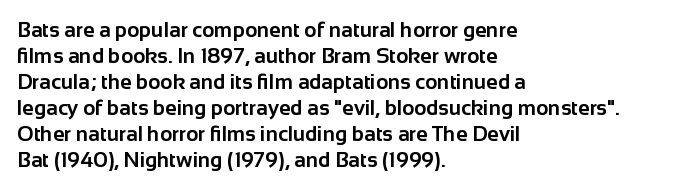
The strokes are fattened all the way to bold. Visually the block forms a straight wall on the left and a jagged coastline on the right. A typesetter would mark this as roman, not italic. The words here are not underlined.
